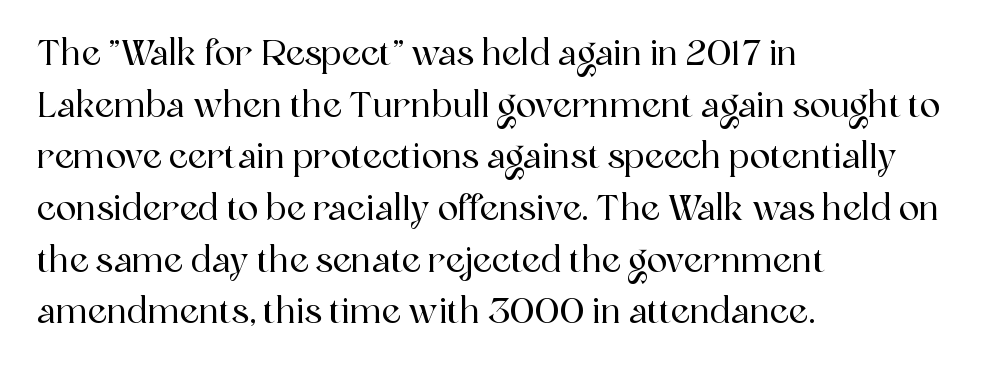
The designer went with a serif here, giving each stem small feet. Each row of text sits above clean, open space. These lines keep a tight, regular rhythm from letter to letter. Looks like regular typesetting: each glyph gets only the width it needs. Summary of vertical rhythm: regular, with standard interline spacing. Caption: multi-line text, flush left, ragged right.
